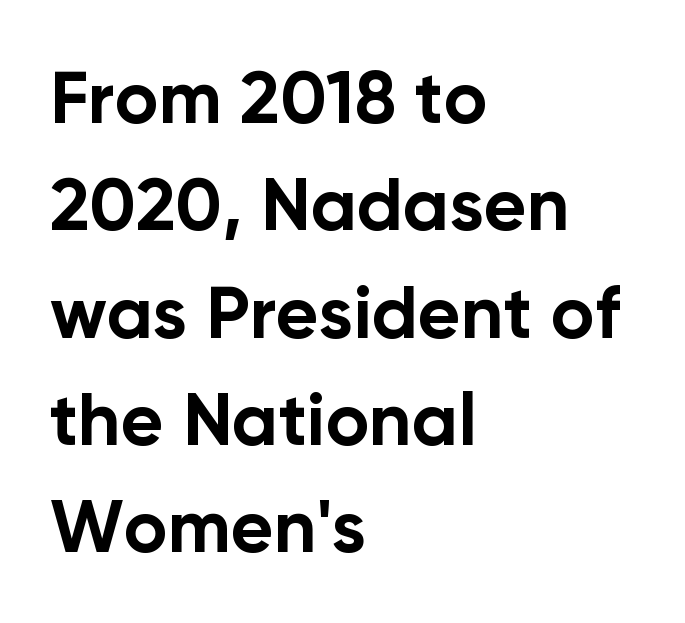
The image shows 74 px bold sans-serif type, upright; set left-aligned, normal line spacing (1.45x), normal letter spacing, not underlined; low stroke contrast and a medium x-height.
